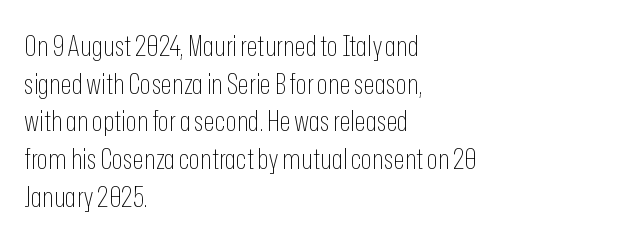
The image shows 29 px thin, condensed sans-serif type, upright; set left-aligned, normal line spacing (1.3x), normal letter spacing, not underlined; low stroke contrast and a medium x-height.
